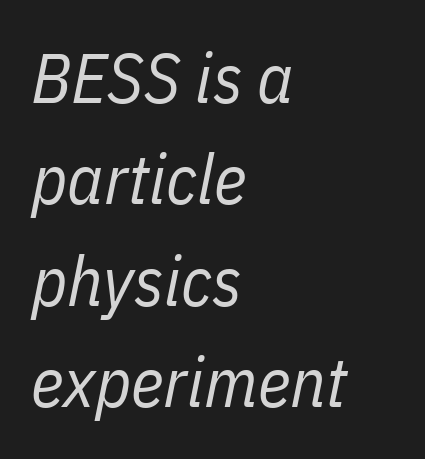
{"italic": "yes", "lean": "right", "slant_degrees": 11, "bold": "no", "weight": "regular", "width": "condensed", "stroke_contrast": "low", "x_height": "medium", "monospaced": "no", "underline": "no", "align": "left", "line_spacing": "normal", "line_spacing_ratio": 1.45, "letter_spacing": "normal", "letter_spacing_em": 0.0, "glyph_px": 70}
